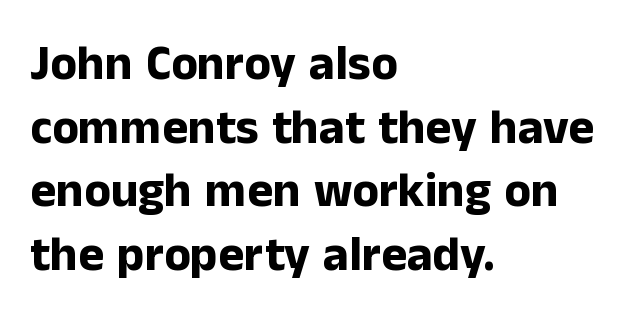
Q: Is the text bold? A: Yes.
Q: Is the text italic (slanted)? A: No, it is upright.
Q: Is the typeface a serif or a sans-serif typeface? A: Sans-serif.
Q: Is the text underlined? A: No.
Q: How is the paragraph aligned? A: Left-aligned.
Q: Is the spacing between letters normal or unusually wide? A: Normal.
Q: Is the spacing between lines tight, normal or loose? A: Normal.
Q: Width (condensed, normal, or wide)? A: Normal.
Q: Stroke contrast? A: Low.
Q: x-height? A: Medium.
Q: Monospaced? A: No.
